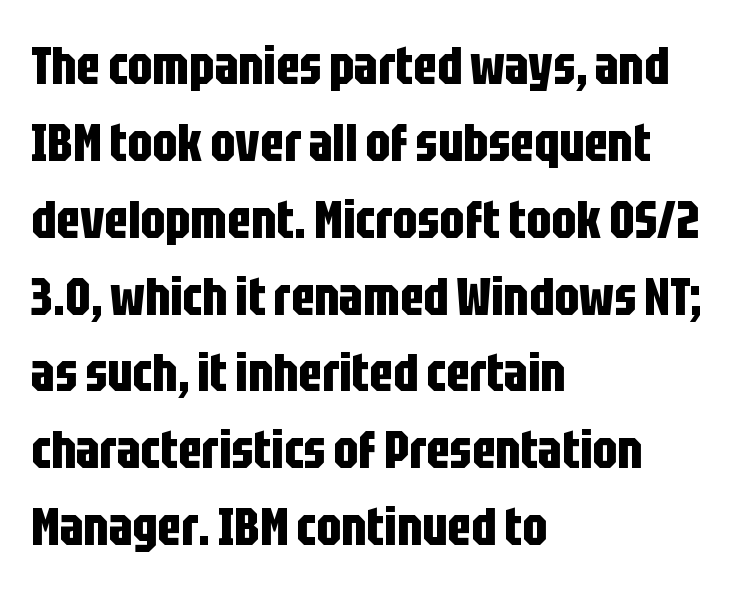
{"serif": "no", "italic": "no", "bold": "yes", "weight": "bold", "width": "condensed", "stroke_contrast": "low", "x_height": "large", "monospaced": "no", "underline": "no", "align": "left", "line_spacing": "normal", "line_spacing_ratio": 1.45, "letter_spacing": "normal", "letter_spacing_em": 0.0, "glyph_px": 53}
